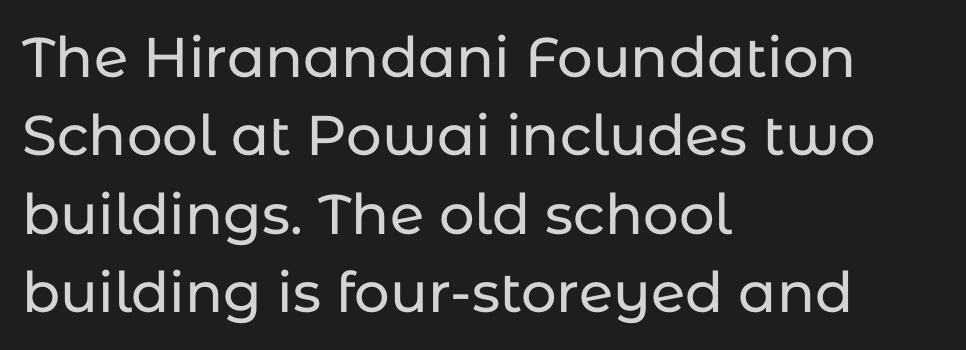
{"serif": "no", "italic": "no", "width": "normal", "stroke_contrast": "low", "x_height": "medium", "monospaced": "no", "underline": "no", "align": "left", "line_spacing": "normal", "line_spacing_ratio": 1.4, "letter_spacing": "normal", "letter_spacing_em": 0.0, "glyph_px": 56}
